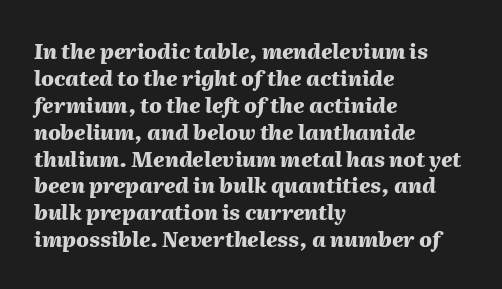
Q: Is the text bold? A: Yes.
Q: Is the text italic (slanted)? A: Yes, it leans right by about 2 degrees.
Q: Is the text underlined? A: No.
Q: How is the paragraph aligned? A: Left-aligned.
Q: Is the spacing between letters normal or unusually wide? A: Normal.
Q: Is the spacing between lines tight, normal or loose? A: Normal.
